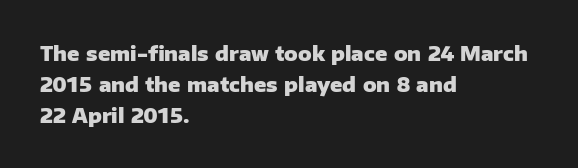
The image shows 20 px bold type, upright; set left-aligned, normal line spacing (1.55x), normal letter spacing, not underlined.
